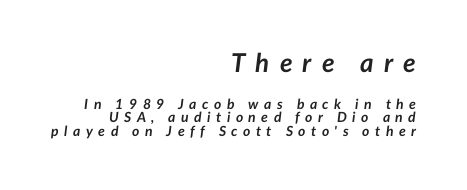
{"italic": "yes", "lean": "right", "slant_degrees": 7, "bold": "yes", "underline": "no", "align": "right", "line_spacing": "tight", "line_spacing_ratio": 0.96, "letter_spacing": "wide", "letter_spacing_em": 0.39, "larger_block": "first", "size_ratio": 1.86, "glyph_px": 26}
